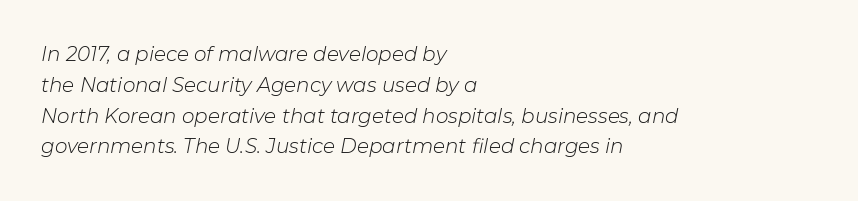
The image shows 20 px text type, italic (leaning right); set left-aligned, normal line spacing (1.54x), normal letter spacing, not underlined.
